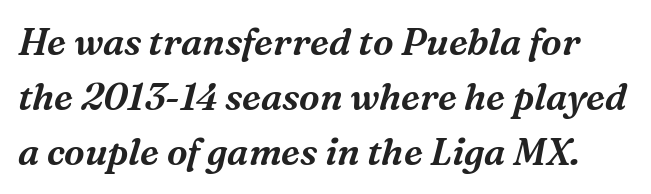
{"serif": "yes", "italic": "yes", "lean": "right", "slant_degrees": 16, "width": "normal", "stroke_contrast": "medium", "x_height": "medium", "monospaced": "no", "underline": "no", "line_spacing": "normal", "line_spacing_ratio": 1.49, "letter_spacing": "normal", "letter_spacing_em": 0.0, "glyph_px": 37}
